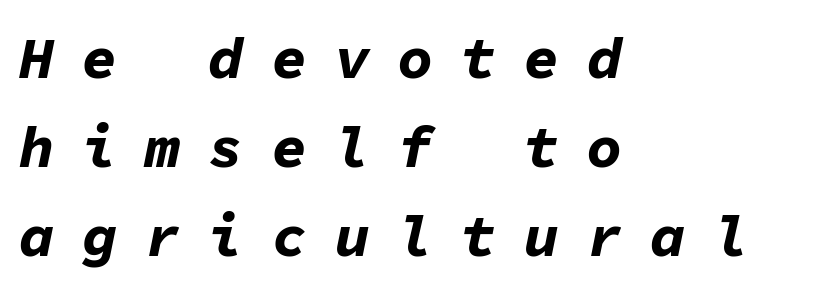
{"italic": "yes", "lean": "right", "slant_degrees": 11, "bold": "yes", "weight": "bold", "width": "normal", "stroke_contrast": "low", "x_height": "medium", "monospaced": "yes", "underline": "no", "align": "left", "line_spacing": "normal", "line_spacing_ratio": 1.51, "letter_spacing": "wide", "letter_spacing_em": 0.47, "glyph_px": 59}
